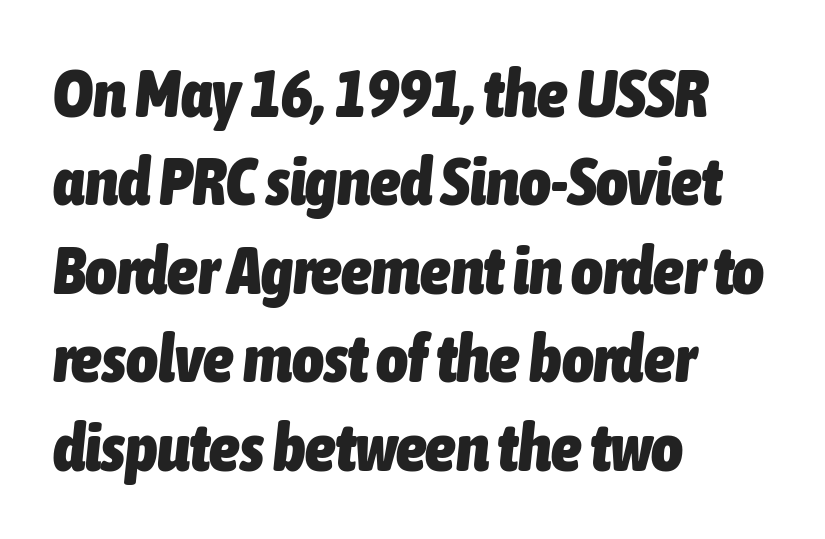
Q: Is the text bold? A: Yes.
Q: Is the text italic (slanted)? A: Yes, it leans right by about 6 degrees.
Q: Is the text underlined? A: No.
Q: How is the paragraph aligned? A: Left-aligned.
Q: Is the spacing between letters normal or unusually wide? A: Normal.
Q: Is the spacing between lines tight, normal or loose? A: Normal.
Q: Width (condensed, normal, or wide)? A: Condensed.
Q: Stroke contrast? A: Low.
Q: x-height? A: Medium.
Q: Monospaced? A: No.
